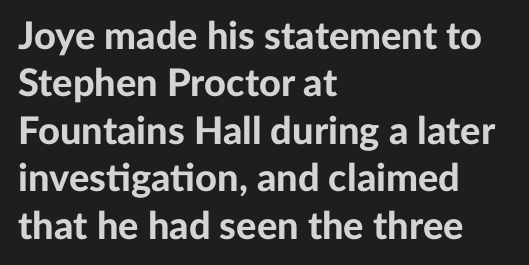
Heavy-handed strokes throughout: this text is bold. Lines of text with bare space underneath. How are the letters spaced? Ordinarily, with no added tracking. If you measured baseline to baseline, you'd find a middling distance. The letters advance in unequal steps, a hallmark of proportional type.
